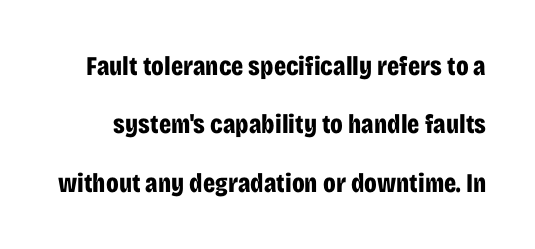
The image shows 27 px bold type, upright; set loose line spacing (2.16x), normal letter spacing, not underlined.
